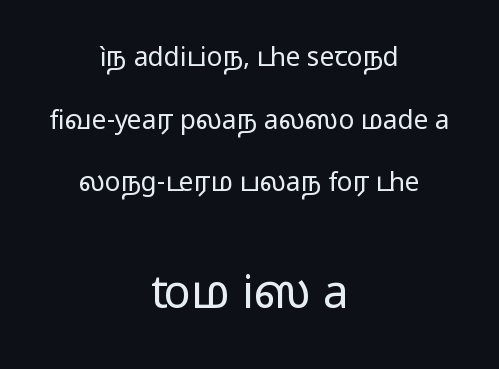
{"serif": "no", "italic": "no", "bold": "no", "weight": "regular", "width": "wide", "stroke_contrast": "low", "x_height": "medium", "monospaced": "no", "underline": "no", "align": "center", "line_spacing": "loose", "line_spacing_ratio": 2.41, "letter_spacing": "normal", "letter_spacing_em": 0.0, "larger_block": "second", "size_ratio": 1.73, "glyph_px": 45}
